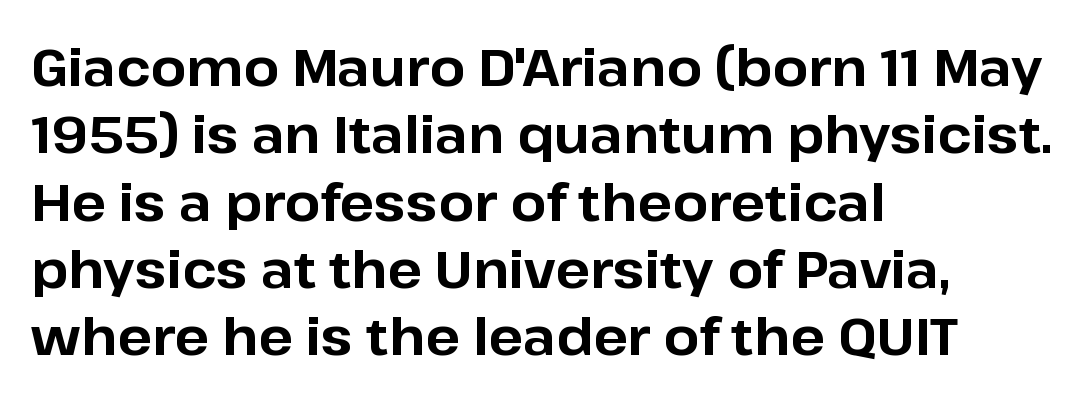
The zone under the glyphs is completely vacant. Vertical spacing — default. Think of a printed novel: that variable character pitch is what you see here. The passage is arranged the way most books set body copy — flush left. Classification — sans serif.
